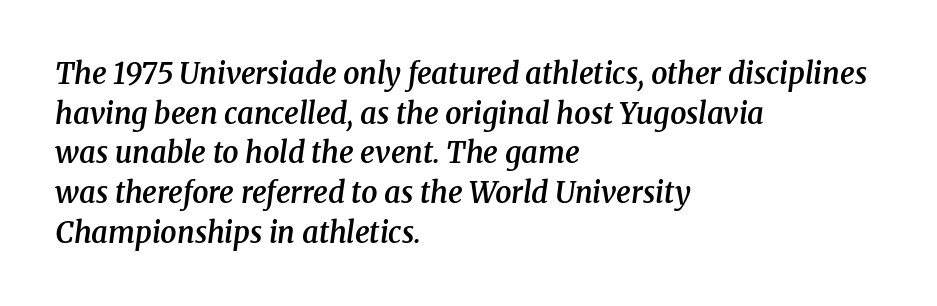
The image shows 29 px semibold serif type, italic (leaning right); set left-aligned, normal line spacing (1.37x), normal letter spacing, not underlined; medium stroke contrast and a medium x-height.
